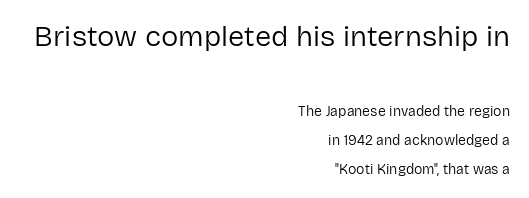
Q: Is the text bold? A: No.
Q: Is the text italic (slanted)? A: No, it is upright.
Q: Is the typeface a serif or a sans-serif typeface? A: Sans-serif.
Q: Is the text underlined? A: No.
Q: How is the paragraph aligned? A: Right-aligned.
Q: Is the spacing between letters normal or unusually wide? A: Normal.
Q: Is the spacing between lines tight, normal or loose? A: Loose.
Q: Which block of text is set in a larger size, the first (top) or the second (bottom)? A: The first (top) one.
Q: Width (condensed, normal, or wide)? A: Normal.
Q: Stroke contrast? A: Low.
Q: x-height? A: Medium.
Q: Monospaced? A: No.
